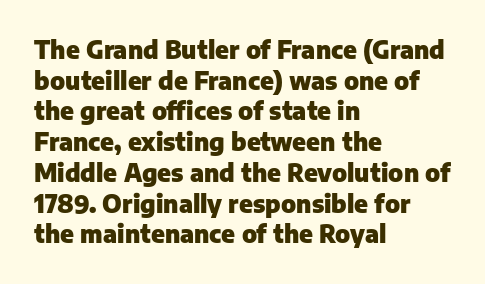
The image shows 24 px bold type, upright; set left-aligned, normal line spacing (1.28x), normal letter spacing, not underlined.
